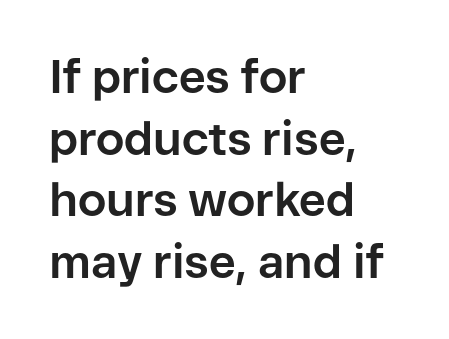
The image shows 46 px bold sans-serif type, upright; set left-aligned, normal line spacing (1.34x), normal letter spacing, not underlined; low stroke contrast and a medium x-height.
